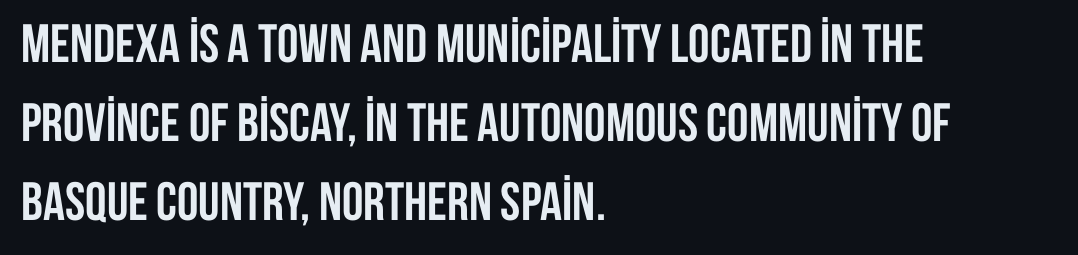
Quick note: underline off. Posture: upright roman. A sans-serif font was chosen for this passage. Notice how thick the strokes are: this is what a full bold looks like. Leftover space on each line is placed entirely after the last word. The rendering uses a moderate line-height, typical for paragraphs.
